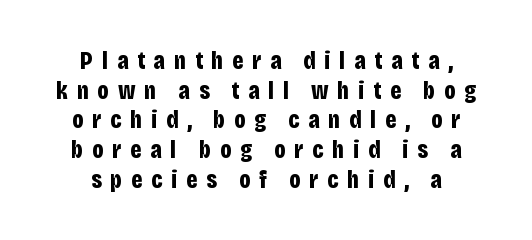
The image shows 25 px bold type, upright; set centered, line spacing 1.19x, unusually wide letter spacing (+0.35 em), not underlined.
